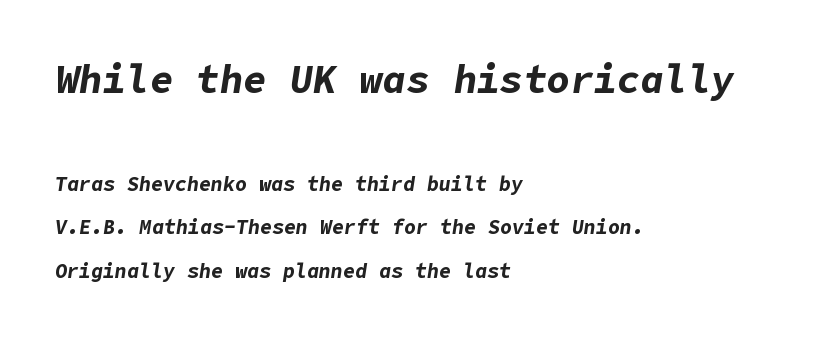
The image shows 39 px bold type, italic (leaning right); set left-aligned, loose line spacing (2.19x), normal letter spacing, not underlined; the first (top) block is 1.95x larger; low stroke contrast and a medium x-height.
